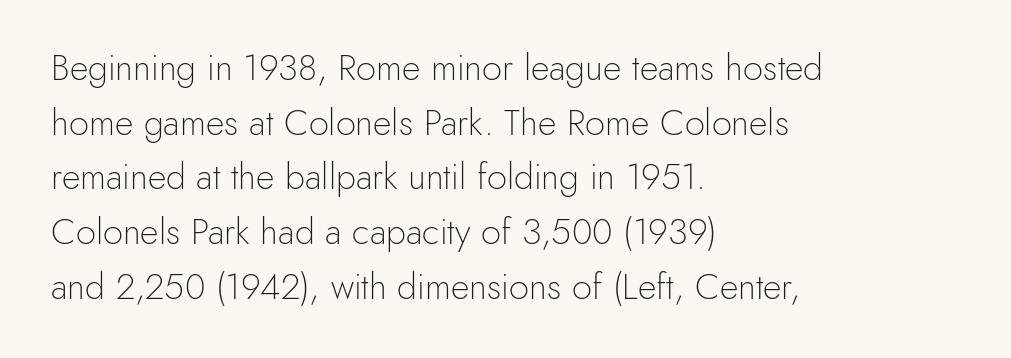
Q: Is the text bold? A: No.
Q: Is the text italic (slanted)? A: No, it is upright.
Q: Is the typeface a serif or a sans-serif typeface? A: Sans-serif.
Q: Is the text underlined? A: No.
Q: How is the paragraph aligned? A: Left-aligned.
Q: Is the spacing between letters normal or unusually wide? A: Normal.
Q: Is the spacing between lines tight, normal or loose? A: Normal.
Q: Width (condensed, normal, or wide)? A: Normal.
Q: x-height? A: Small.
Q: Monospaced? A: No.
